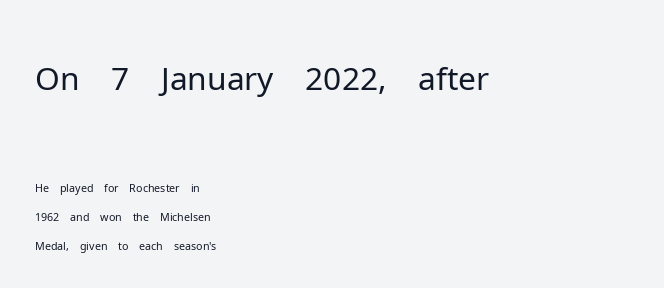
Q: Is the text bold? A: No.
Q: Is the text italic (slanted)? A: No, it is upright.
Q: Is the typeface a serif or a sans-serif typeface? A: Sans-serif.
Q: Is the text underlined? A: No.
Q: How is the paragraph aligned? A: Left-aligned.
Q: Is the spacing between letters normal or unusually wide? A: Normal.
Q: Is the spacing between lines tight, normal or loose? A: Normal.
Q: Which block of text is set in a larger size, the first (top) or the second (bottom)? A: The first (top) one.
Q: Width (condensed, normal, or wide)? A: Normal.
Q: Stroke contrast? A: Low.
Q: x-height? A: Medium.
Q: Monospaced? A: No.
